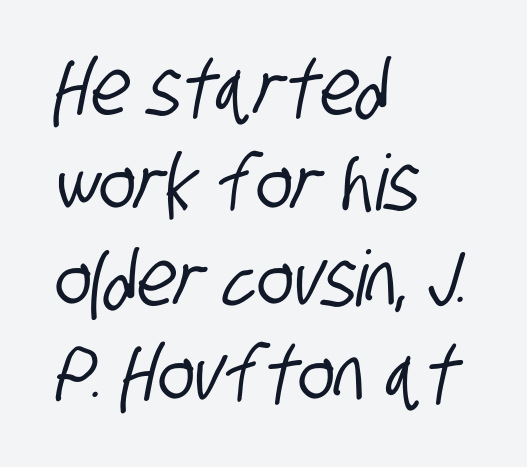
Left-aligned paragraph, ragged on the right. Between one letter and the next there's only the usual sliver of space. You could not count columns in this text — the font is proportionally spaced. The passage shown is typeset with a sans-serif family.
